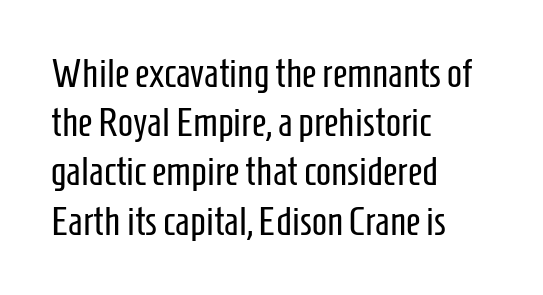
Varying glyph widths throughout — classic text-font behaviour. Underlining? Definitely not there. Quick note: not italic, upright. You could call the tracking neutral — neither tight nor loose.
